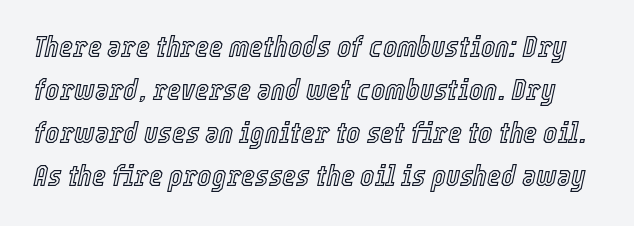
The image shows 30 px condensed type, italic (leaning right); set normal line spacing (1.43x), normal letter spacing, not underlined; a medium x-height.
